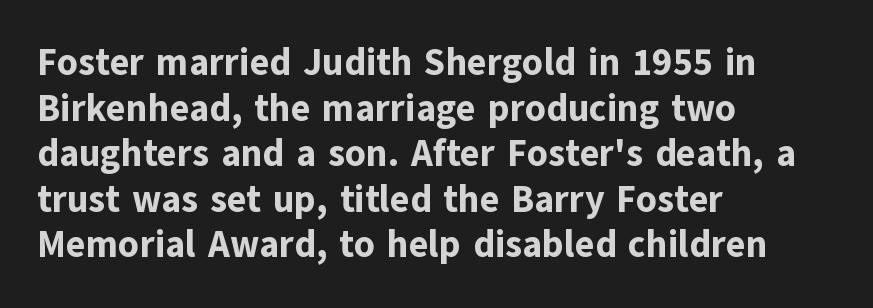
Quick note: underline off. Students, this is bold: see how much ink each stroke carries. These lines are rendered in a variable-pitch font. The letters stand straight up with perfectly vertical stems. This rendering employs a face without finishing strokes, i.e., a sans-serif.
